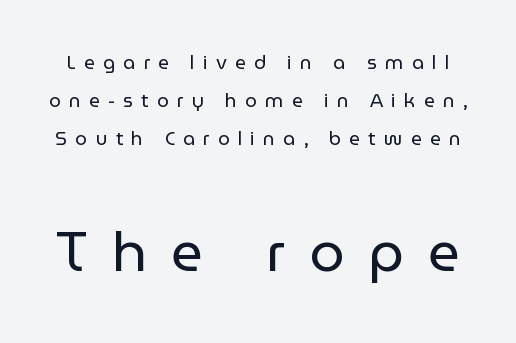
Q: Is the text bold? A: No.
Q: Is the text italic (slanted)? A: No, it is upright.
Q: Is the typeface a serif or a sans-serif typeface? A: Sans-serif.
Q: Is the text underlined? A: No.
Q: Is the spacing between letters normal or unusually wide? A: Unusually wide.
Q: Is the spacing between lines tight, normal or loose? A: Loose.
Q: Which block of text is set in a larger size, the first (top) or the second (bottom)? A: The second (bottom) one.
Q: Width (condensed, normal, or wide)? A: Normal.
Q: Stroke contrast? A: Low.
Q: x-height? A: Medium.
Q: Monospaced? A: No.
